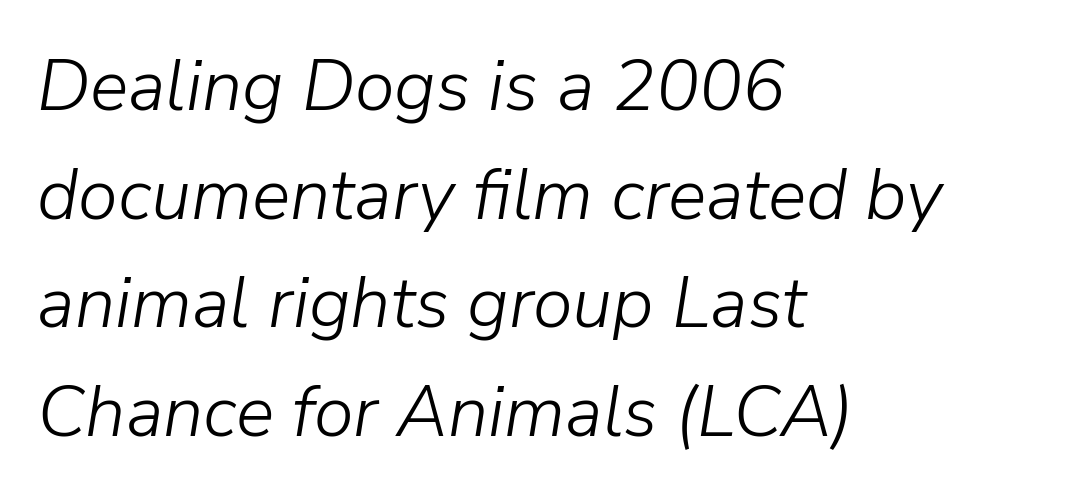
The image shows 72 px light type, italic (leaning right); set left-aligned, normal line spacing (1.51x), normal letter spacing, not underlined; low stroke contrast and a medium x-height.
